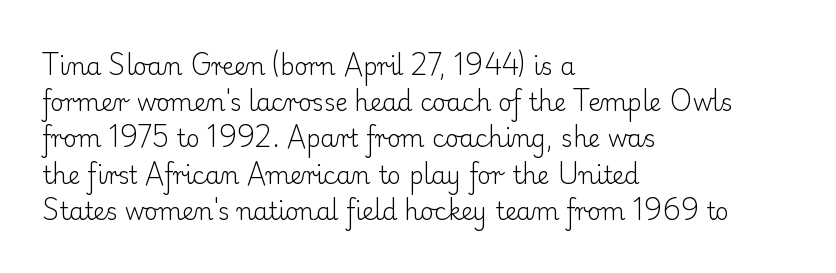
Q: Is the text bold? A: No.
Q: Is the text italic (slanted)? A: No, it is upright.
Q: Is the text underlined? A: No.
Q: How is the paragraph aligned? A: Left-aligned.
Q: Is the spacing between letters normal or unusually wide? A: Normal.
Q: Is the spacing between lines tight, normal or loose? A: Normal.
